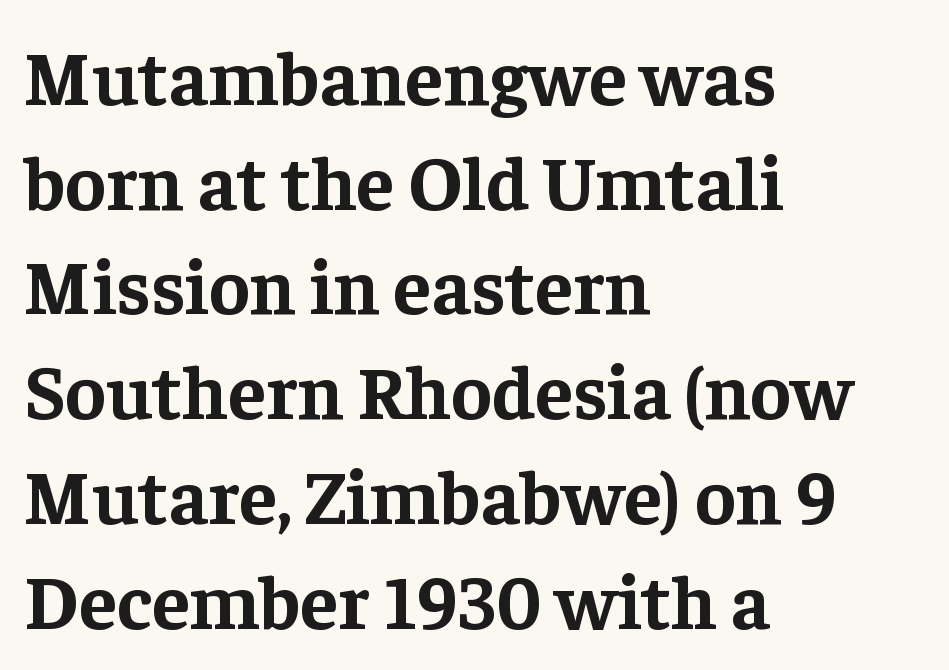
The image shows 77 px bold serif type, upright; set left-aligned, normal line spacing (1.36x), normal letter spacing, not underlined; low stroke contrast and a medium x-height.
